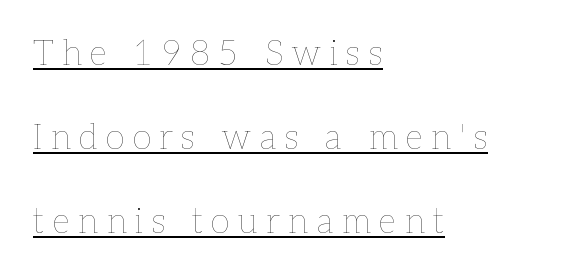
Line spacing here is loose. Compared with a typical body face, this is equally light or lighter still. Caption: multi-line text, flush left, ragged right. You could not count columns in this text — the font is proportionally spaced. What decoration does the sample have? An underline.
